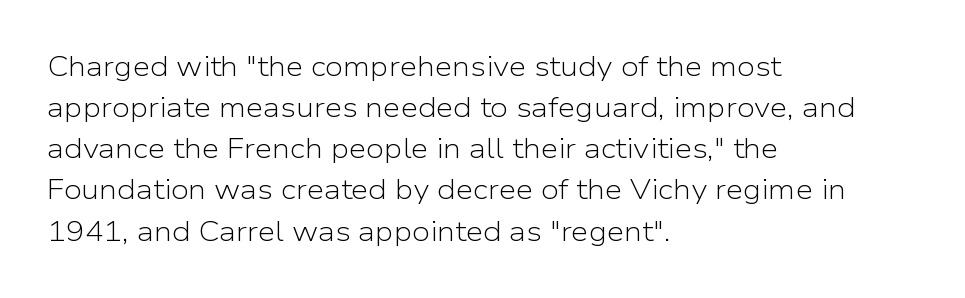
The image shows 28 px light sans-serif type, upright; set left-aligned, normal line spacing (1.47x), normal letter spacing, not underlined; low stroke contrast and a medium x-height.
